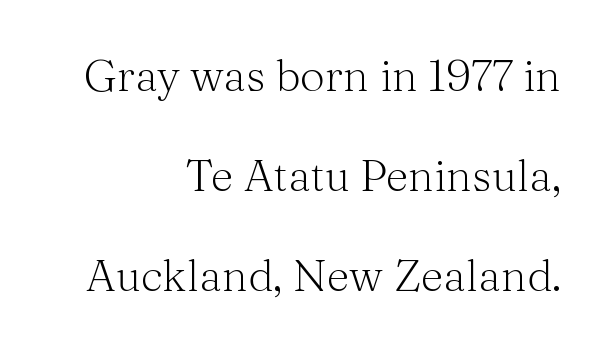
Q: Is the text bold? A: No.
Q: Is the text italic (slanted)? A: No, it is upright.
Q: Is the typeface a serif or a sans-serif typeface? A: Serif.
Q: Is the text underlined? A: No.
Q: How is the paragraph aligned? A: Right-aligned.
Q: Is the spacing between letters normal or unusually wide? A: Normal.
Q: Is the spacing between lines tight, normal or loose? A: Loose.
Q: Width (condensed, normal, or wide)? A: Normal.
Q: Stroke contrast? A: Medium.
Q: x-height? A: Medium.
Q: Monospaced? A: No.
